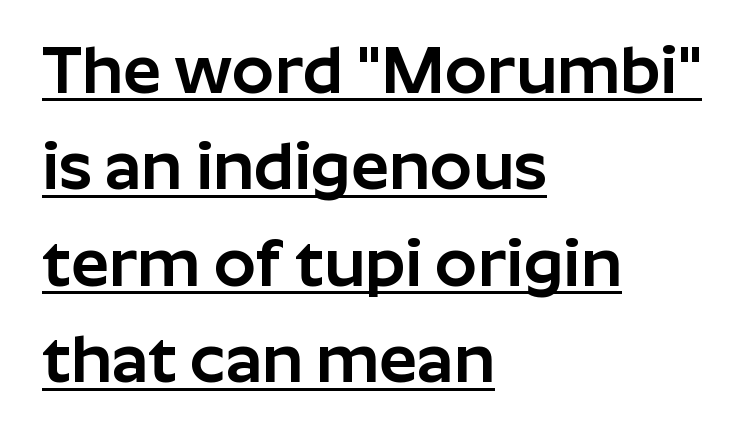
Typeset ragged right — the left edge is the straight one. Do the letters lean? They stand straight. The rendering uses natural spacing where letterforms have individual widths. There is no visible air inserted between adjacent glyphs.
